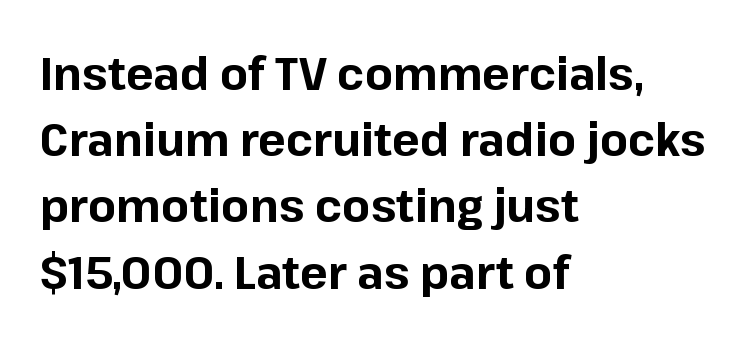
Q: Is the text bold? A: Yes.
Q: Is the text italic (slanted)? A: No, it is upright.
Q: Is the typeface a serif or a sans-serif typeface? A: Sans-serif.
Q: Is the text underlined? A: No.
Q: How is the paragraph aligned? A: Left-aligned.
Q: Is the spacing between letters normal or unusually wide? A: Normal.
Q: Is the spacing between lines tight, normal or loose? A: Normal.
Q: Width (condensed, normal, or wide)? A: Normal.
Q: Stroke contrast? A: Low.
Q: x-height? A: Medium.
Q: Monospaced? A: No.
